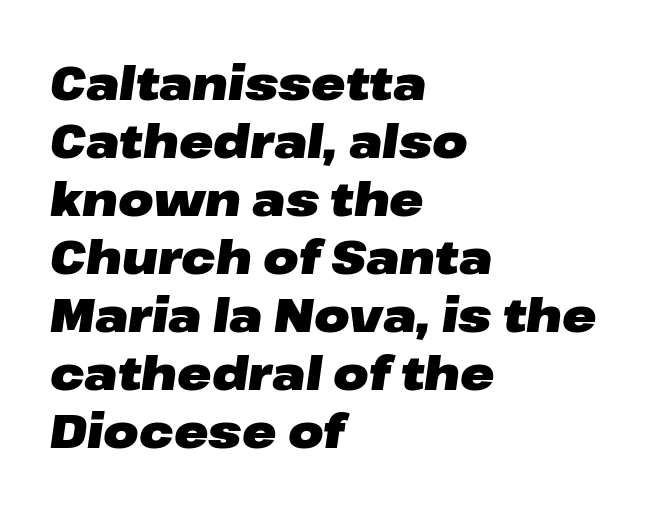
Q: Is the text bold? A: Yes.
Q: Is the text italic (slanted)? A: Yes, it leans right by about 8 degrees.
Q: Is the text underlined? A: No.
Q: How is the paragraph aligned? A: Left-aligned.
Q: Is the spacing between letters normal or unusually wide? A: Normal.
Q: Is the spacing between lines tight, normal or loose? A: Normal.
Q: Width (condensed, normal, or wide)? A: Wide.
Q: Stroke contrast? A: Low.
Q: x-height? A: Medium.
Q: Monospaced? A: No.
